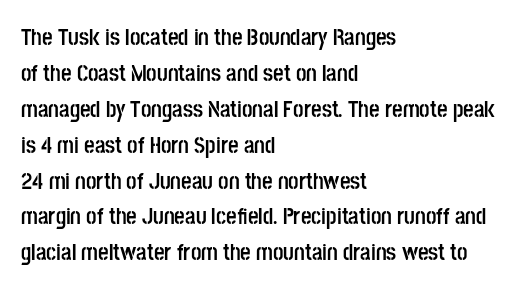
The line-height multiplier appears to be the usual default. Plain, unruled lines of type. The type is set solid horizontally, with unmodified tracking. Horizontal alignment here is leftward, the default for most running prose. Does the weight exceed regular? Yes, all the way to bold.
